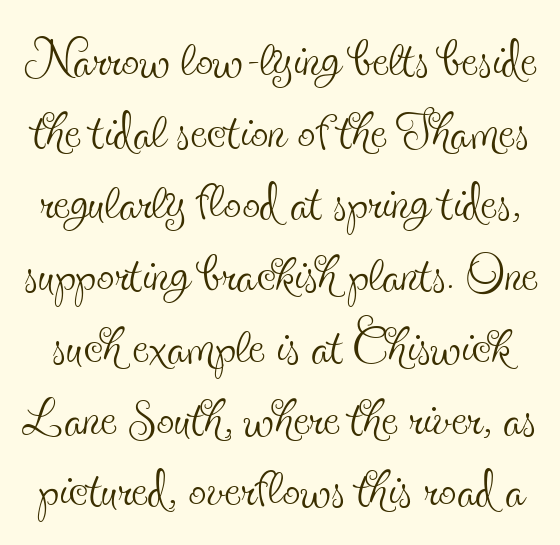
The block of text is dense from top to bottom, with scant space between rows. This sample uses plain, unmodified letter spacing. Stems and bowls with no extra thickness — not bold.
